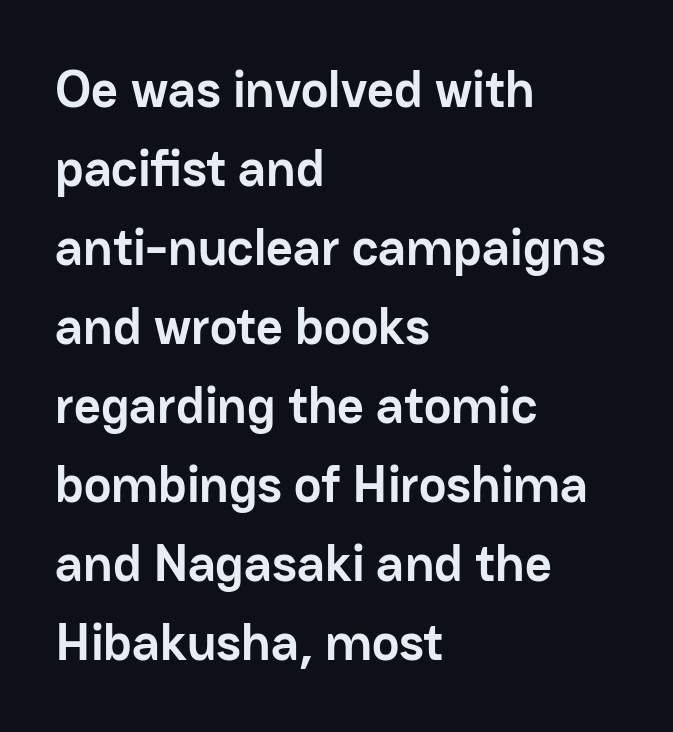
Q: Is the text bold? A: Yes.
Q: Is the text italic (slanted)? A: No, it is upright.
Q: Is the typeface a serif or a sans-serif typeface? A: Sans-serif.
Q: Is the text underlined? A: No.
Q: How is the paragraph aligned? A: Left-aligned.
Q: Is the spacing between letters normal or unusually wide? A: Normal.
Q: Is the spacing between lines tight, normal or loose? A: Normal.
Q: Width (condensed, normal, or wide)? A: Normal.
Q: Stroke contrast? A: Low.
Q: x-height? A: Medium.
Q: Monospaced? A: No.
